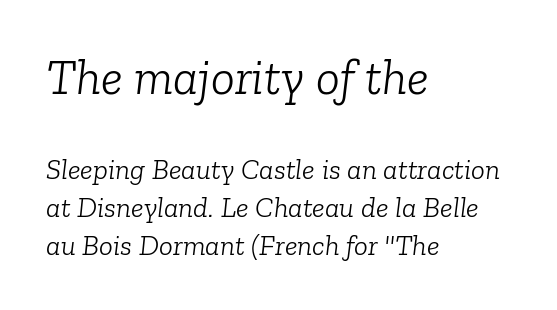
Any mark beneath the type? The region is blank. Reading down the column, the eye jumps a familiar distance to each next line. The characters display serif detailing at their extremities. Compared with a centered layout, this one pins lines to the left instead.
